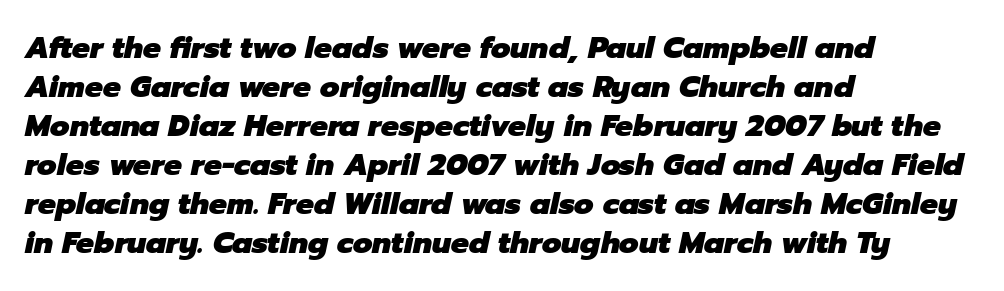
Q: Is the text bold? A: Yes.
Q: Is the text italic (slanted)? A: Yes, it leans right by about 12 degrees.
Q: Is the text underlined? A: No.
Q: How is the paragraph aligned? A: Left-aligned.
Q: Is the spacing between letters normal or unusually wide? A: Normal.
Q: Is the spacing between lines tight, normal or loose? A: Normal.
Q: Width (condensed, normal, or wide)? A: Normal.
Q: Stroke contrast? A: Low.
Q: x-height? A: Medium.
Q: Monospaced? A: No.
